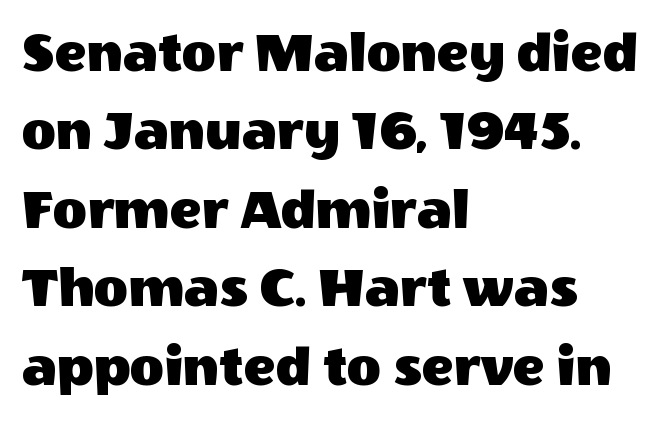
{"serif": "no", "italic": "no", "width": "normal", "x_height": "large", "monospaced": "no", "underline": "no", "align": "left", "line_spacing": "normal", "line_spacing_ratio": 1.33, "letter_spacing": "normal", "letter_spacing_em": 0.0, "glyph_px": 59}
